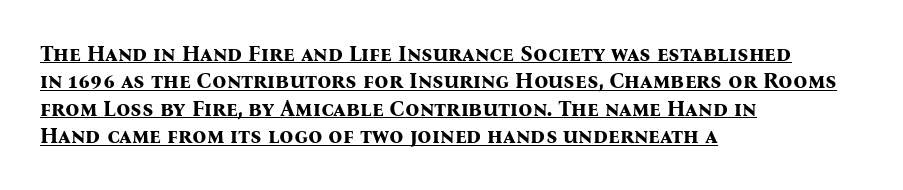
The passage shown is underscored from start to finish. The designer left line spacing at the default. The font is running at its bold setting. A typesetter would mark this as roman, not italic. The passage is arranged the way most books set body copy — flush left.
